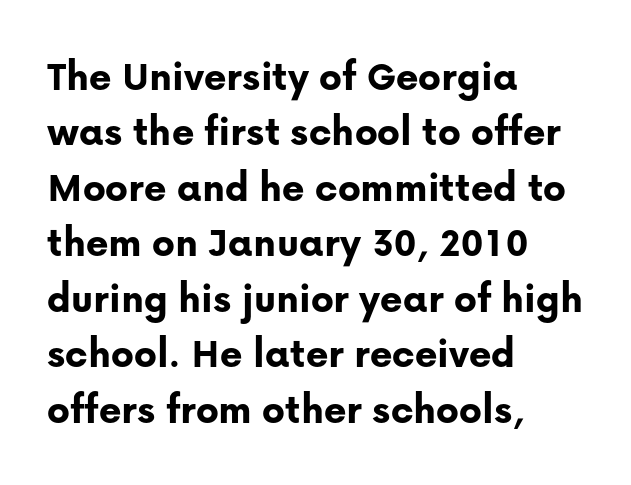
These lines carry a lot of weight — the face is fully bold. A sans-serif font was chosen for this passage. The rag falls on the right side of this text block. Compared with typical paragraphs, the rows here are spaced about the same. Style check: upright.
